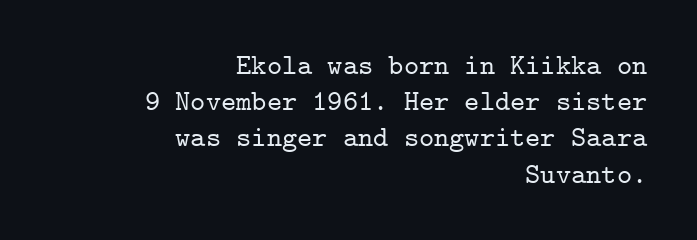
{"serif": "yes", "italic": "no", "width": "normal", "stroke_contrast": "low", "x_height": "medium", "monospaced": "yes", "underline": "no", "align": "right", "line_spacing": "normal", "line_spacing_ratio": 1.25, "letter_spacing": "normal", "letter_spacing_em": 0.0, "glyph_px": 29}
